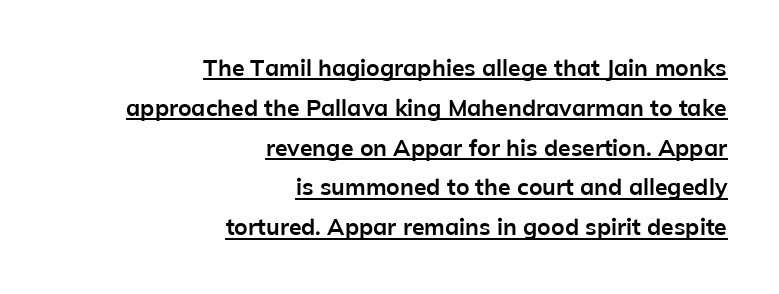
One-word summary of the alignment: right. A dark, heavy texture on the line: the type is bold. The passage shown has conventional tracking throughout. Underlining? Definitely there. Tall strokes in this sample are plumb rather than angled.
